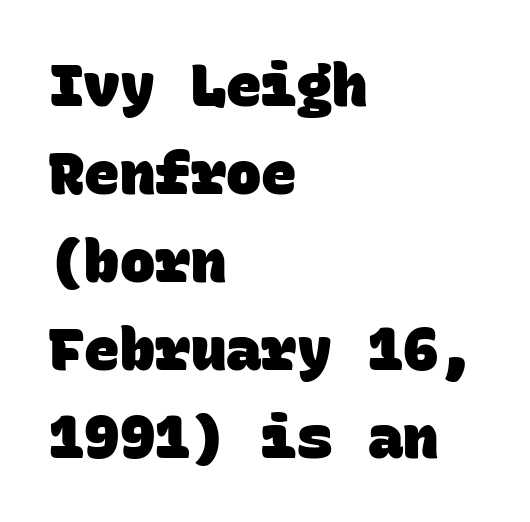
Q: Is the text bold? A: Yes.
Q: Is the typeface a serif or a sans-serif typeface? A: Sans-serif.
Q: Is the text underlined? A: No.
Q: How is the paragraph aligned? A: Left-aligned.
Q: Is the spacing between letters normal or unusually wide? A: Normal.
Q: Is the spacing between lines tight, normal or loose? A: Normal.
Q: Width (condensed, normal, or wide)? A: Normal.
Q: Stroke contrast? A: Low.
Q: x-height? A: Large.
Q: Monospaced? A: Yes.
